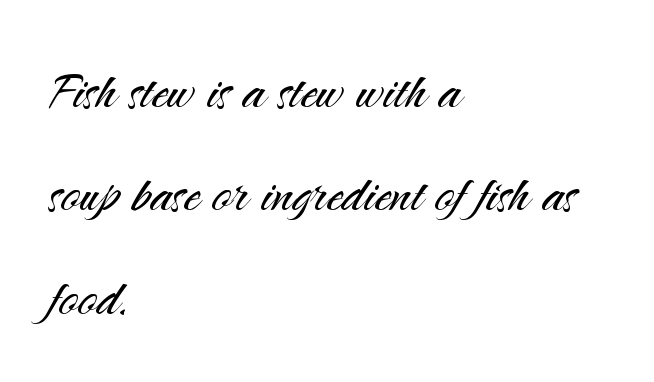
Each line starts at the same left margin while the right side varies. The foot of each line stays bare and open. No extra tracking has been applied to these lines.
